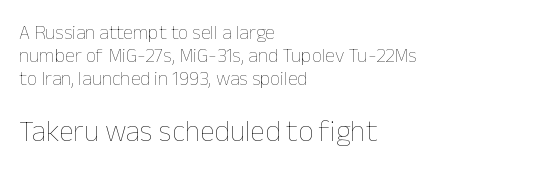
The typeface has the unassuming heft of standard copy or less. Characters follow at the spacing the type designer built in. Look at the glyph heights: the lower group is clearly the bigger setting. These lines huddle together more closely than default settings would place them.
